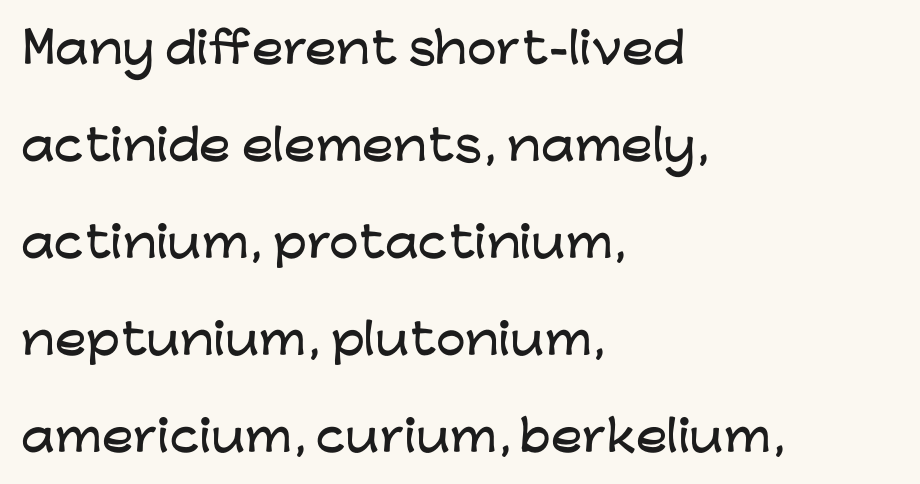
{"serif": "no", "italic": "no", "width": "wide", "stroke_contrast": "low", "x_height": "medium", "monospaced": "no", "underline": "no", "align": "left", "line_spacing": "loose", "line_spacing_ratio": 2.31, "letter_spacing": "normal", "letter_spacing_em": 0.0, "glyph_px": 42}
